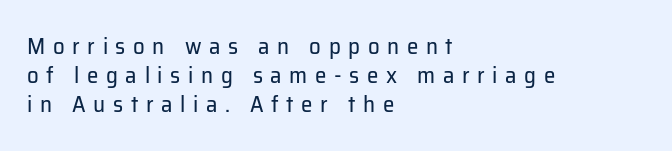
The rows are spaced the way most documents space them. Descender tails drop into unmarked territory. The letters are spread apart with noticeably loose tracking. These lines stack with their left ends in a neat column. The lettering stays uniformly vertical, giving the passage a roman look.
